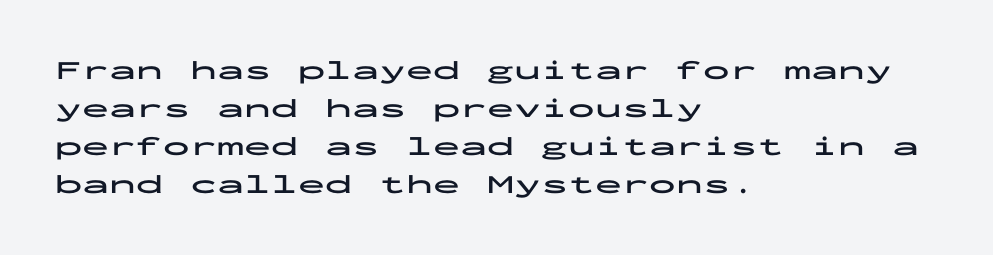
{"italic": "no", "bold": "yes", "underline": "no", "align": "left", "line_spacing": "normal", "line_spacing_ratio": 1.41, "letter_spacing": "normal", "letter_spacing_em": 0.0, "glyph_px": 27}
